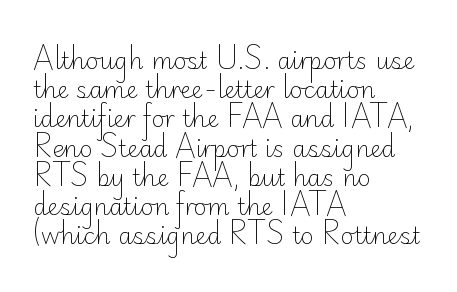
The image shows 23 px text type, upright; set left-aligned, normal line spacing (1.27x), normal letter spacing, not underlined.
